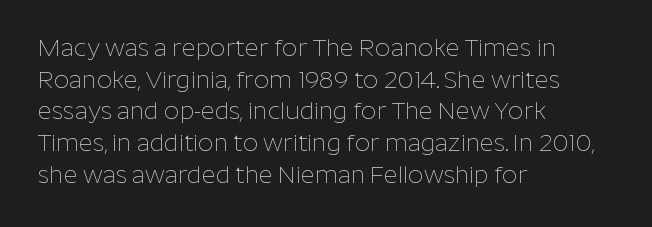
Q: Is the text bold? A: No.
Q: Is the text italic (slanted)? A: No, it is upright.
Q: Is the text underlined? A: No.
Q: How is the paragraph aligned? A: Left-aligned.
Q: Is the spacing between letters normal or unusually wide? A: Normal.
Q: Is the spacing between lines tight, normal or loose? A: Normal.
